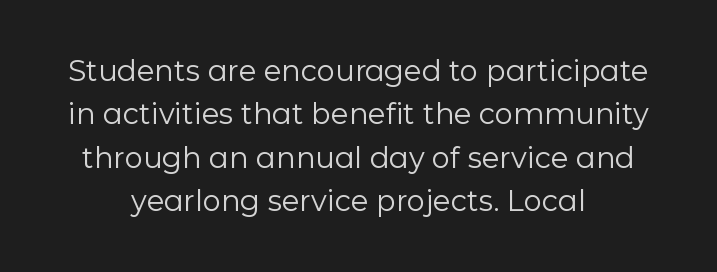
Character widths vary here, with narrow letters taking less room than wide ones. Stems here are at most as thick as an everyday book face. Just letters on the line, the space beneath them empty. Is this a sans? Yes — the strokes have no serifs.
